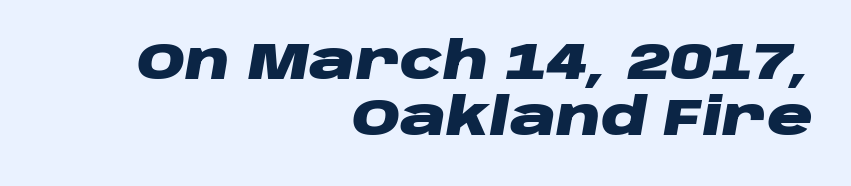
The leading is snug, giving the passage a crowded texture. A typesetter would mark this as italic. Underlining? Definitely not there. These lines keep a tight, regular rhythm from letter to letter. Does the weight exceed regular? Yes, all the way to bold. Horizontal alignment here is rightward, an uncommon choice for prose.
